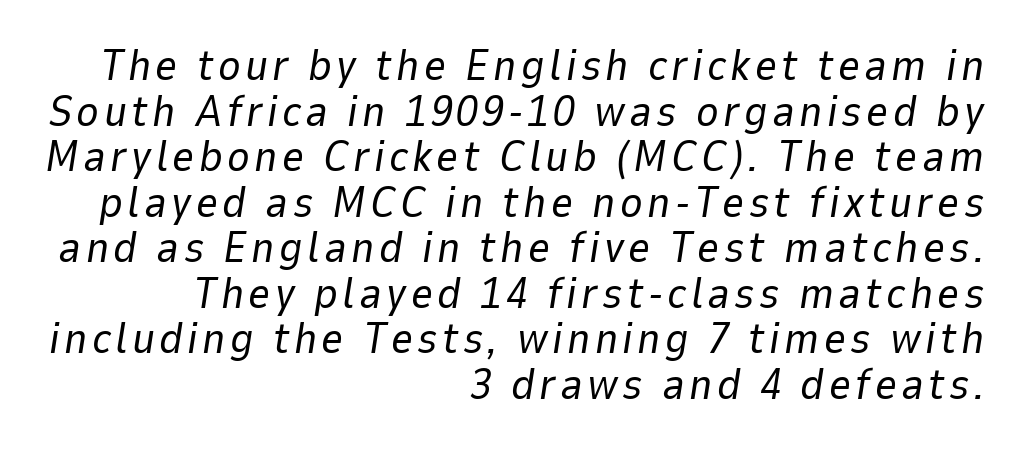
{"italic": "yes", "lean": "right", "slant_degrees": 9, "bold": "no", "weight": "regular", "width": "normal", "stroke_contrast": "low", "x_height": "medium", "monospaced": "no", "underline": "no", "align": "right", "line_spacing": "tight", "line_spacing_ratio": 1.06, "glyph_px": 43}
